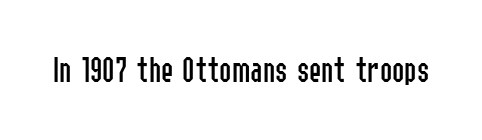
{"serif": "no", "italic": "no", "bold": "no", "weight": "regular", "width": "condensed", "stroke_contrast": "low", "x_height": "medium", "monospaced": "no", "underline": "no", "letter_spacing": "normal", "letter_spacing_em": 0.0, "glyph_px": 37}
